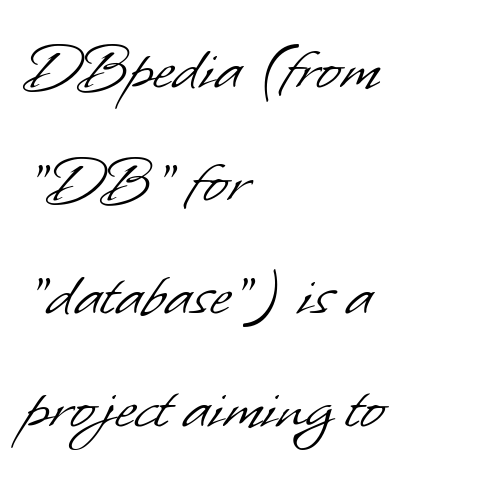
Q: Is the text bold? A: No.
Q: Is the typeface a serif or a sans-serif typeface? A: Sans-serif.
Q: Is the text underlined? A: No.
Q: How is the paragraph aligned? A: Left-aligned.
Q: Is the spacing between letters normal or unusually wide? A: Normal.
Q: Is the spacing between lines tight, normal or loose? A: Normal.
Q: Width (condensed, normal, or wide)? A: Normal.
Q: Stroke contrast? A: Low.
Q: x-height? A: Small.
Q: Monospaced? A: No.
